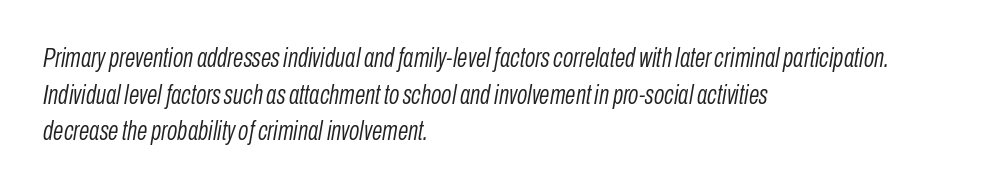
The image shows 27 px text type, italic (leaning right); set left-aligned, normal line spacing (1.36x), normal letter spacing, not underlined.
